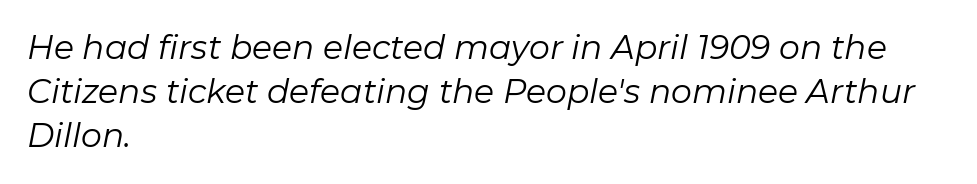
Q: Is the text bold? A: No.
Q: Is the text italic (slanted)? A: Yes, it leans right by about 11 degrees.
Q: Is the text underlined? A: No.
Q: How is the paragraph aligned? A: Left-aligned.
Q: Is the spacing between letters normal or unusually wide? A: Normal.
Q: Is the spacing between lines tight, normal or loose? A: Normal.
Q: Width (condensed, normal, or wide)? A: Normal.
Q: Stroke contrast? A: Low.
Q: x-height? A: Medium.
Q: Monospaced? A: No.
